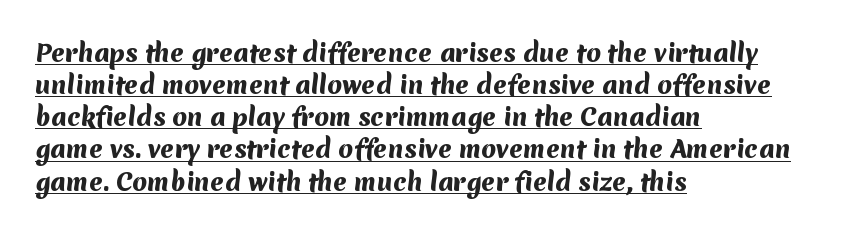
Q: Is the text bold? A: Yes.
Q: Is the text underlined? A: Yes.
Q: How is the paragraph aligned? A: Left-aligned.
Q: Is the spacing between letters normal or unusually wide? A: Normal.
Q: Is the spacing between lines tight, normal or loose? A: Normal.
